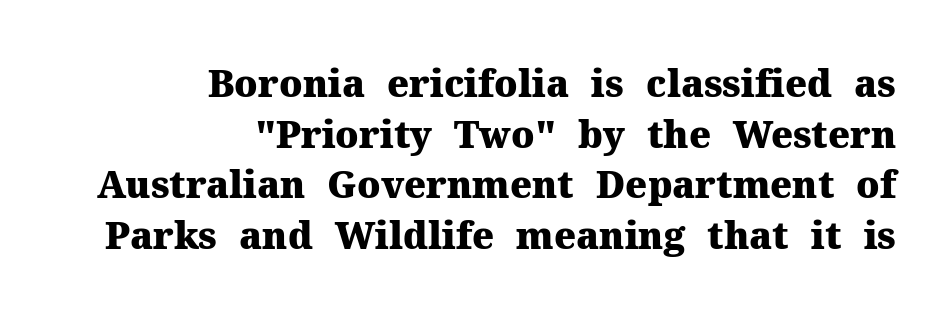
Q: Is the text bold? A: Yes.
Q: Is the text italic (slanted)? A: No, it is upright.
Q: Is the typeface a serif or a sans-serif typeface? A: Serif.
Q: Is the text underlined? A: No.
Q: How is the paragraph aligned? A: Right-aligned.
Q: Is the spacing between letters normal or unusually wide? A: Normal.
Q: Is the spacing between lines tight, normal or loose? A: Normal.
Q: Width (condensed, normal, or wide)? A: Normal.
Q: Stroke contrast? A: Medium.
Q: x-height? A: Medium.
Q: Monospaced? A: No.
